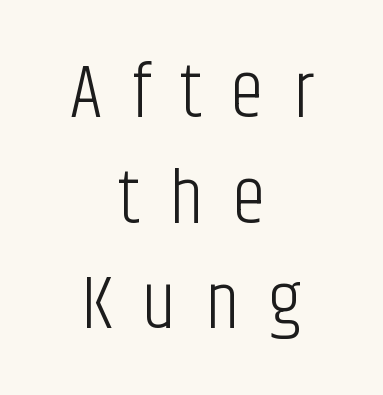
{"serif": "no", "italic": "no", "bold": "no", "weight": "light", "width": "condensed", "stroke_contrast": "low", "x_height": "large", "monospaced": "no", "underline": "no", "align": "center", "line_spacing": "normal", "line_spacing_ratio": 1.39, "letter_spacing": "wide", "letter_spacing_em": 0.38, "glyph_px": 76}
